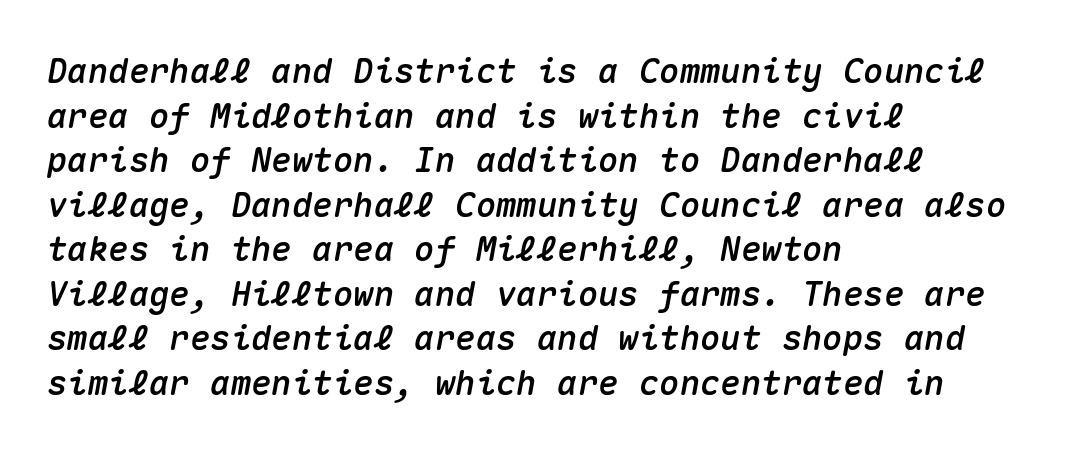
The line texture is even and compact thanks to regular tracking. The compositor pushed each line to the left boundary. Interline gaps are of average width in this sample. Here the designer chose a console-style face with uniform glyph widths. Type without underlining.
